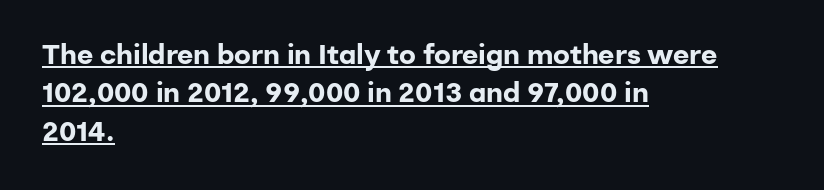
The image shows 28 px bold sans-serif type, upright; set left-aligned, normal line spacing (1.37x), normal letter spacing, underlined; low stroke contrast and a medium x-height.
